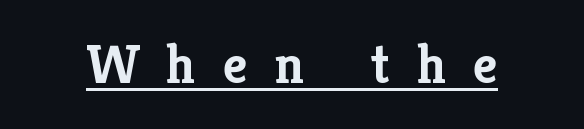
{"serif": "yes", "italic": "no", "bold": "yes", "weight": "semibold", "width": "normal", "stroke_contrast": "low", "x_height": "medium", "monospaced": "no", "underline": "yes", "letter_spacing": "wide", "letter_spacing_em": 0.5, "glyph_px": 54}
